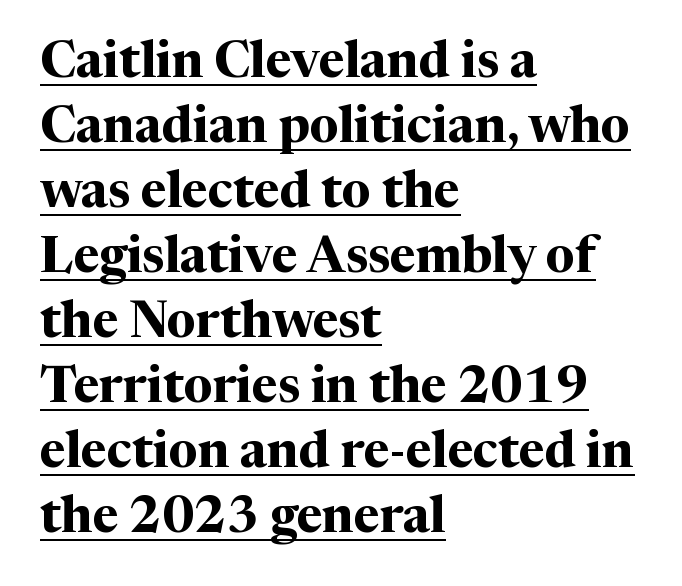
{"serif": "yes", "italic": "no", "bold": "yes", "weight": "bold", "width": "normal", "stroke_contrast": "medium", "x_height": "medium", "monospaced": "no", "underline": "yes", "align": "left", "line_spacing": "normal", "line_spacing_ratio": 1.3, "letter_spacing": "normal", "letter_spacing_em": 0.0, "glyph_px": 50}
